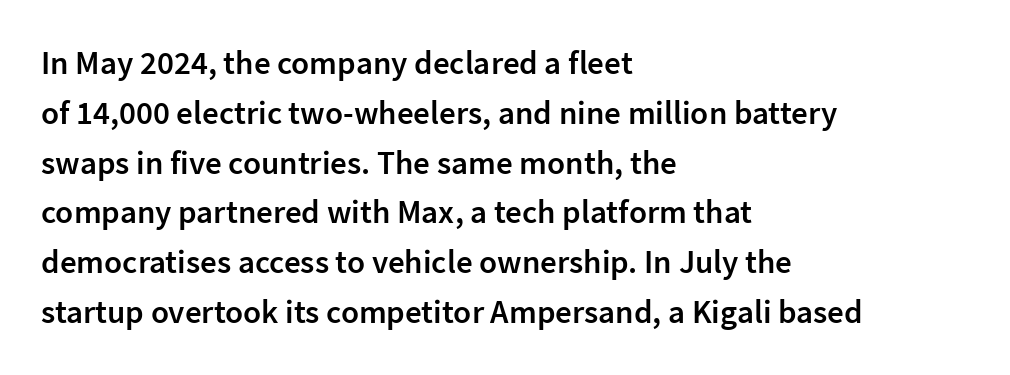
Q: Is the text bold? A: Semi-bold.
Q: Is the text italic (slanted)? A: No, it is upright.
Q: Is the typeface a serif or a sans-serif typeface? A: Sans-serif.
Q: Is the text underlined? A: No.
Q: How is the paragraph aligned? A: Left-aligned.
Q: Is the spacing between letters normal or unusually wide? A: Normal.
Q: Is the spacing between lines tight, normal or loose? A: Normal.
Q: Width (condensed, normal, or wide)? A: Normal.
Q: Stroke contrast? A: Low.
Q: x-height? A: Medium.
Q: Monospaced? A: No.
